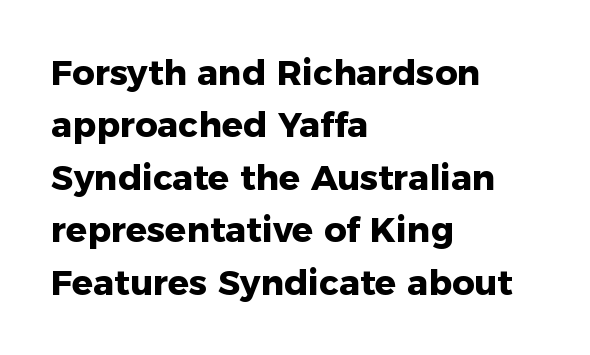
{"serif": "no", "italic": "no", "bold": "yes", "weight": "heavy", "width": "normal", "stroke_contrast": "low", "x_height": "medium", "monospaced": "no", "underline": "no", "align": "left", "line_spacing": "normal", "line_spacing_ratio": 1.5, "letter_spacing": "normal", "letter_spacing_em": 0.0, "glyph_px": 35}
